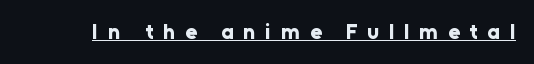
In terms of letterspacing, this is a distinctly airy, spread setting. Set as a true bold cut, around the 700 mark. Nope, not italic — everything's standing straight. A continuous stroke trails under the words, as in a hyperlink.
